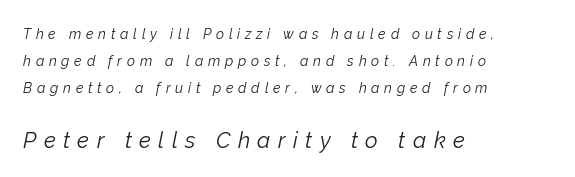
The image shows 22 px text type, italic (leaning right); set left-aligned, loose line spacing (1.93x), unusually wide letter spacing (+0.34 em), not underlined; the second (bottom) block is 1.57x larger.
